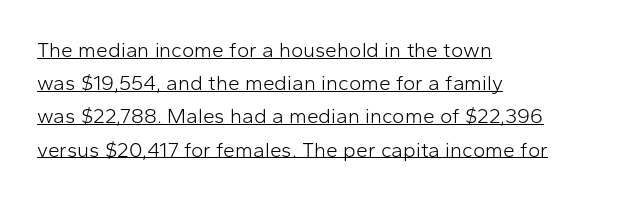
The image shows 21 px text type, upright; set left-aligned, normal line spacing (1.58x), normal letter spacing, underlined.
